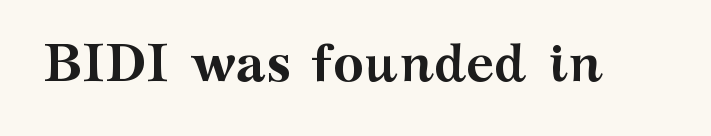
Q: Is the text bold? A: Yes.
Q: Is the text italic (slanted)? A: No, it is upright.
Q: Is the typeface a serif or a sans-serif typeface? A: Serif.
Q: Is the text underlined? A: No.
Q: Is the spacing between letters normal or unusually wide? A: Normal.
Q: Width (condensed, normal, or wide)? A: Wide.
Q: Stroke contrast? A: Medium.
Q: x-height? A: Medium.
Q: Monospaced? A: No.
